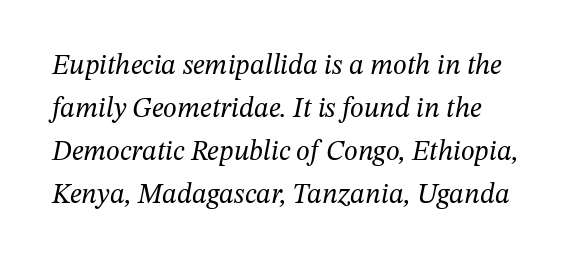
{"serif": "yes", "italic": "yes", "lean": "right", "slant_degrees": 12, "bold": "no", "weight": "regular", "width": "normal", "stroke_contrast": "medium", "x_height": "medium", "monospaced": "no", "underline": "no", "line_spacing": "normal", "line_spacing_ratio": 1.54, "letter_spacing": "normal", "letter_spacing_em": 0.0, "glyph_px": 28}
